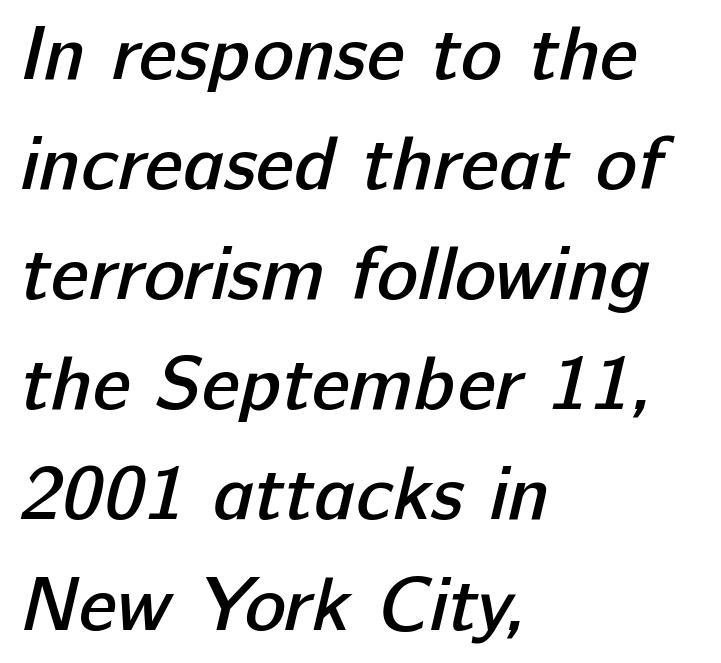
Q: Is the text bold? A: Semi-bold.
Q: Is the typeface a serif or a sans-serif typeface? A: Sans-serif.
Q: Is the text underlined? A: No.
Q: How is the paragraph aligned? A: Left-aligned.
Q: Is the spacing between letters normal or unusually wide? A: Normal.
Q: Is the spacing between lines tight, normal or loose? A: Normal.
Q: Width (condensed, normal, or wide)? A: Normal.
Q: Stroke contrast? A: Low.
Q: x-height? A: Medium.
Q: Monospaced? A: No.
